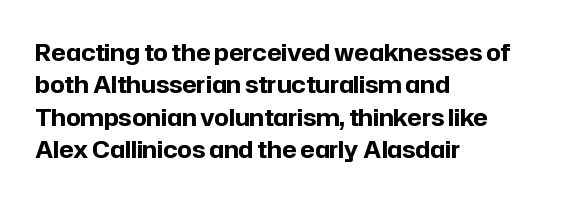
Q: Is the text bold? A: Yes.
Q: Is the text italic (slanted)? A: No, it is upright.
Q: Is the text underlined? A: No.
Q: How is the paragraph aligned? A: Left-aligned.
Q: Is the spacing between letters normal or unusually wide? A: Normal.
Q: Is the spacing between lines tight, normal or loose? A: Normal.
